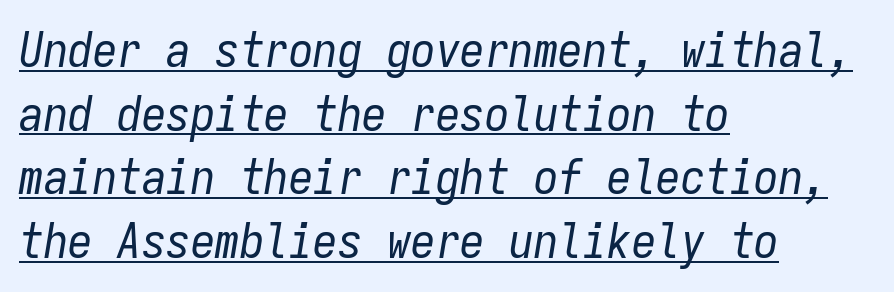
{"italic": "yes", "lean": "right", "slant_degrees": 9, "bold": "no", "weight": "regular", "width": "condensed", "stroke_contrast": "low", "x_height": "medium", "monospaced": "yes", "underline": "yes", "align": "left", "line_spacing": "normal", "line_spacing_ratio": 1.3, "letter_spacing": "normal", "letter_spacing_em": 0.0, "glyph_px": 49}
